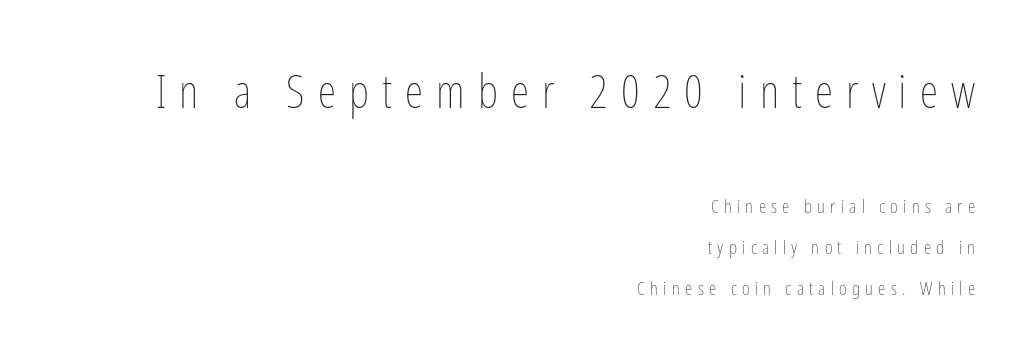
The type sits square on the baseline with zero lean. The first block has been scaled up relative to the second. Only glyphs here, with clear space below each row. Is the block centered? No — it sits flush against the right margin. Rows of type keep a wide berth in the vertical direction.
